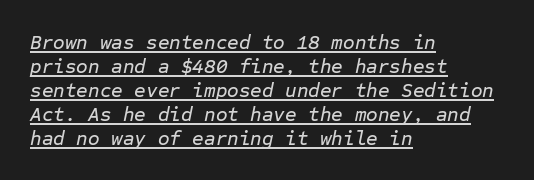
The image shows 20 px text type, italic (leaning right); set left-aligned, line spacing 1.2x, normal letter spacing, underlined.
